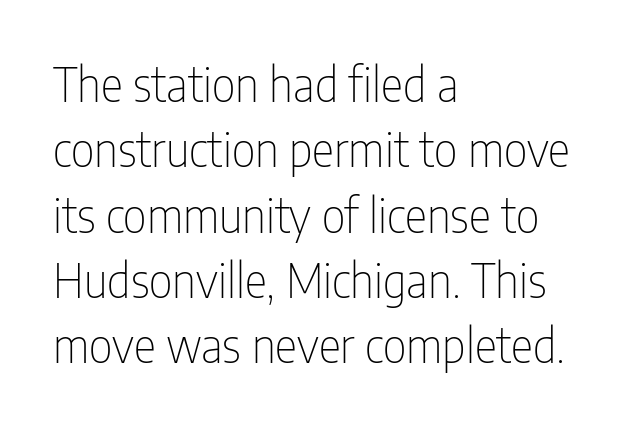
The image shows 47 px thin, condensed sans-serif type, upright; set left-aligned, normal line spacing (1.39x), normal letter spacing, not underlined; low stroke contrast and a medium x-height.
